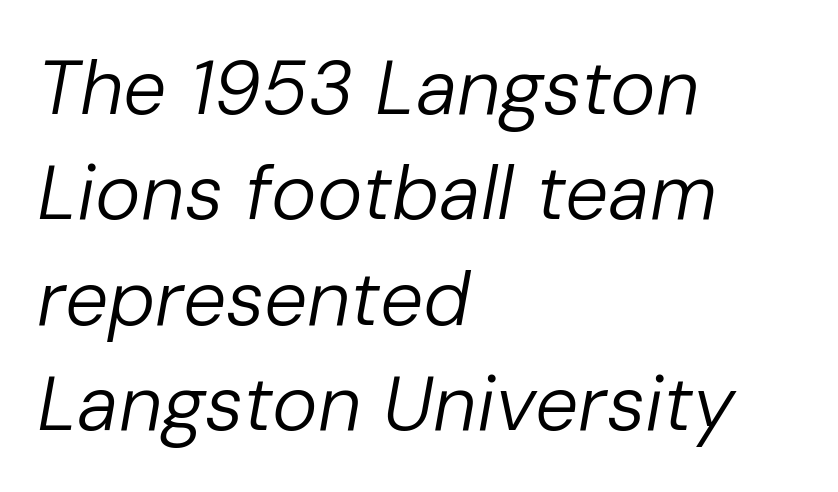
The image shows 77 px regular-weight type, italic (leaning right); set left-aligned, normal line spacing (1.37x), normal letter spacing, not underlined; low stroke contrast and a medium x-height.
